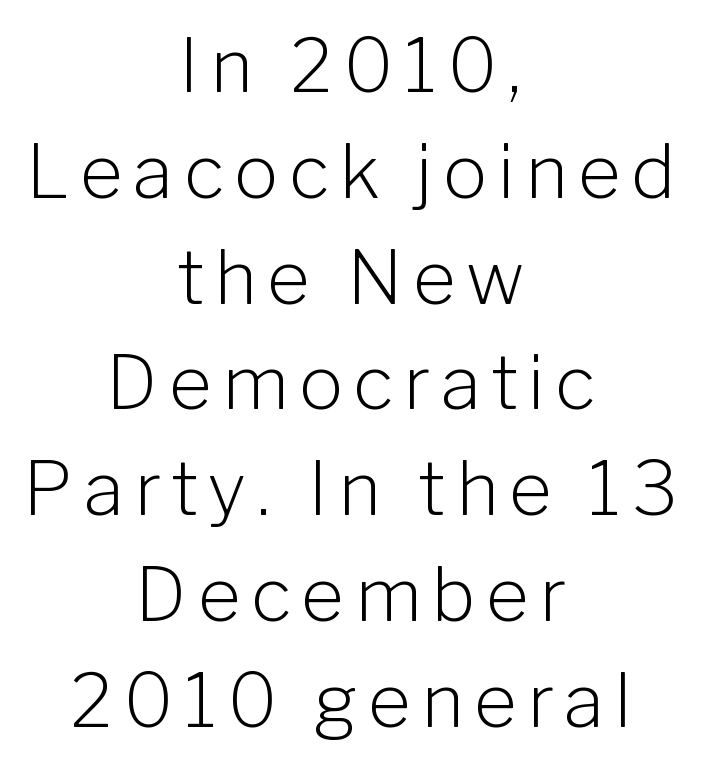
The passage shown is typed in a proportional face where columns would drift. The font is comparable to plain body text, perhaps lighter. The lines in this sample share a center point and differ in where they start and stop. Nothing sits at the stroke ends, so this counts as sans-serif. Descender tails drop into unmarked territory.
